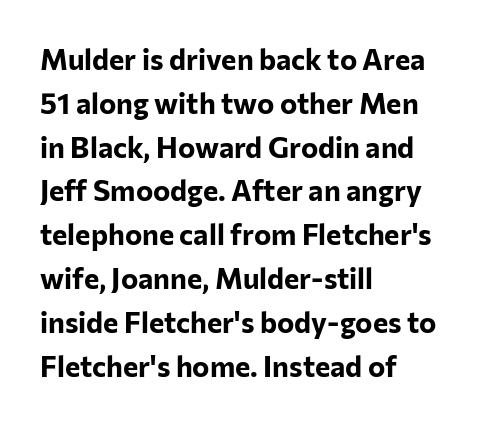
{"serif": "no", "italic": "no", "bold": "yes", "weight": "bold", "width": "normal", "stroke_contrast": "low", "x_height": "medium", "monospaced": "no", "underline": "no", "align": "left", "line_spacing": "normal", "line_spacing_ratio": 1.51, "letter_spacing": "normal", "letter_spacing_em": 0.0, "glyph_px": 29}
